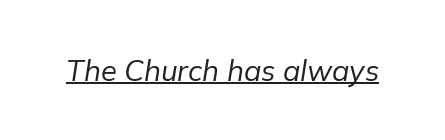
{"italic": "yes", "lean": "right", "slant_degrees": 9, "bold": "no", "weight": "regular", "width": "normal", "stroke_contrast": "low", "x_height": "medium", "monospaced": "no", "underline": "yes", "letter_spacing": "normal", "letter_spacing_em": 0.0, "glyph_px": 29}
